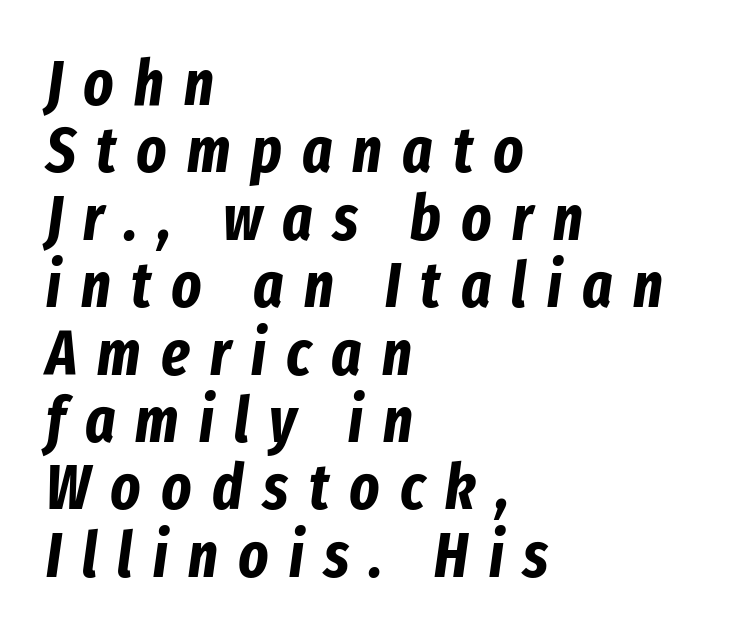
{"italic": "yes", "lean": "right", "slant_degrees": 8, "bold": "yes", "weight": "bold", "width": "condensed", "stroke_contrast": "low", "x_height": "medium", "monospaced": "no", "underline": "no", "align": "left", "line_spacing": "tight", "line_spacing_ratio": 1.07, "letter_spacing": "wide", "letter_spacing_em": 0.32, "glyph_px": 63}
